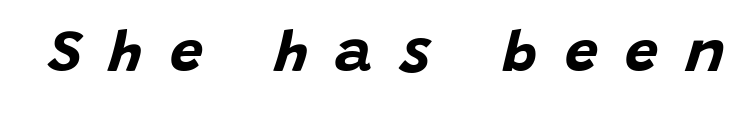
The passage shown is not underscored anywhere. A typesetter would call this proportional, since set widths differ per character. Words appear elongated and porous because spacing is wide. In terms of posture, this sample is oblique.
